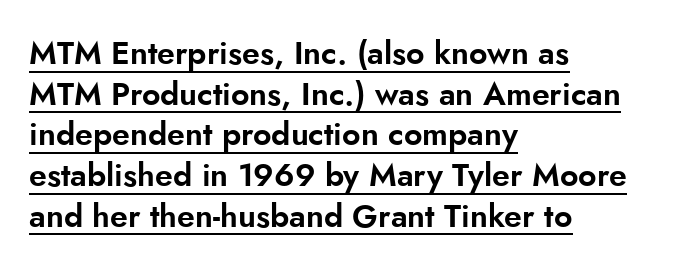
Character widths vary here, with narrow letters taking less room than wide ones. Teacher's note: observe the even left margin — that is flush-left alignment. These characters rest on top of a visible drawn line. The type family on display is of the sans-serif kind. Rendered with straight, roman letterforms. A normal amount of white space separates one row of letters from the next.
